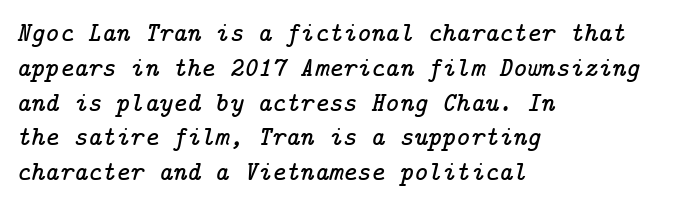
The image shows 27 px text type, italic (leaning right); set left-aligned, normal line spacing (1.29x), normal letter spacing, not underlined.
